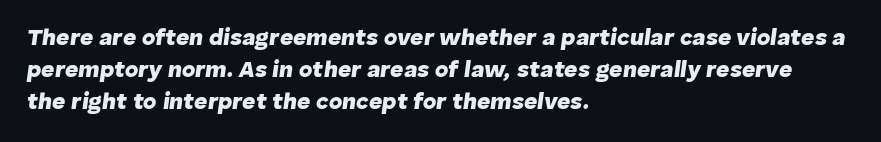
Q: Is the text bold? A: Yes.
Q: Is the text italic (slanted)? A: Yes, it leans right by about 8 degrees.
Q: Is the text underlined? A: No.
Q: How is the paragraph aligned? A: Left-aligned.
Q: Is the spacing between letters normal or unusually wide? A: Normal.
Q: Is the spacing between lines tight, normal or loose? A: Normal.
